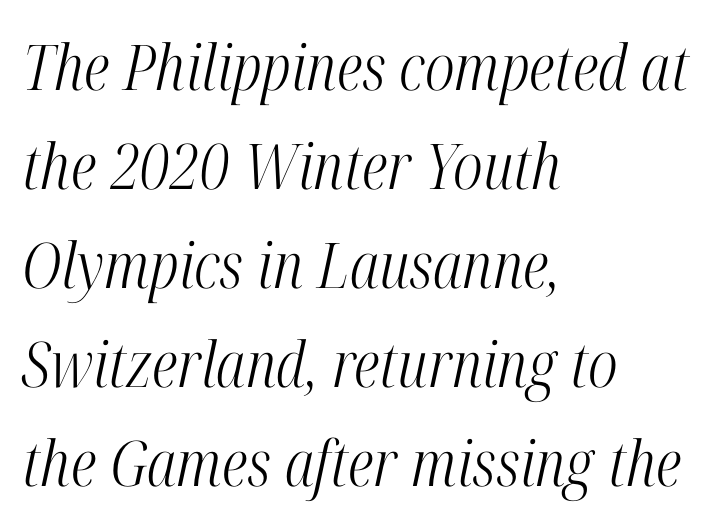
{"serif": "yes", "italic": "yes", "lean": "right", "slant_degrees": 12, "bold": "no", "weight": "light", "width": "condensed", "stroke_contrast": "high", "x_height": "medium", "monospaced": "no", "underline": "no", "align": "left", "line_spacing": "normal", "line_spacing_ratio": 1.57, "letter_spacing": "normal", "letter_spacing_em": 0.0, "glyph_px": 63}
